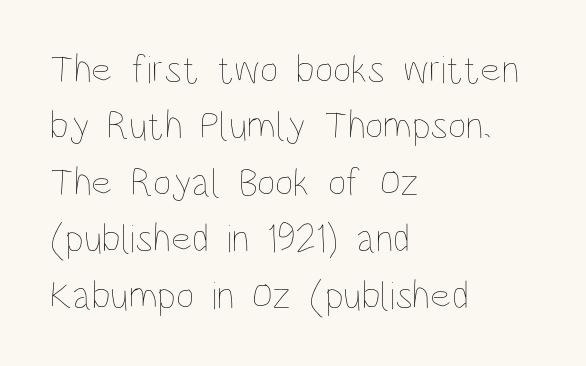
Q: Is the text bold? A: No.
Q: Is the text italic (slanted)? A: No, it is upright.
Q: Is the text underlined? A: No.
Q: How is the paragraph aligned? A: Left-aligned.
Q: Is the spacing between letters normal or unusually wide? A: Normal.
Q: Is the spacing between lines tight, normal or loose? A: Normal.
Q: Width (condensed, normal, or wide)? A: Condensed.
Q: Stroke contrast? A: Low.
Q: x-height? A: Large.
Q: Monospaced? A: No.
